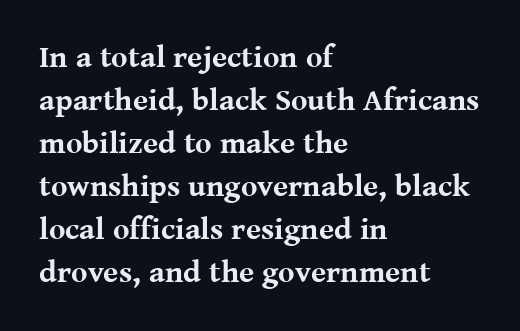
These lines carry a lot of weight — the face is fully bold. Nobody drew a line under any word here. This sample has the flowing, uneven cadence of proportional lettering. This block has exactly the height ordinary leading produces. Standard letterfit; no display-style spreading of the glyphs. Left-aligned paragraph, ragged on the right.
